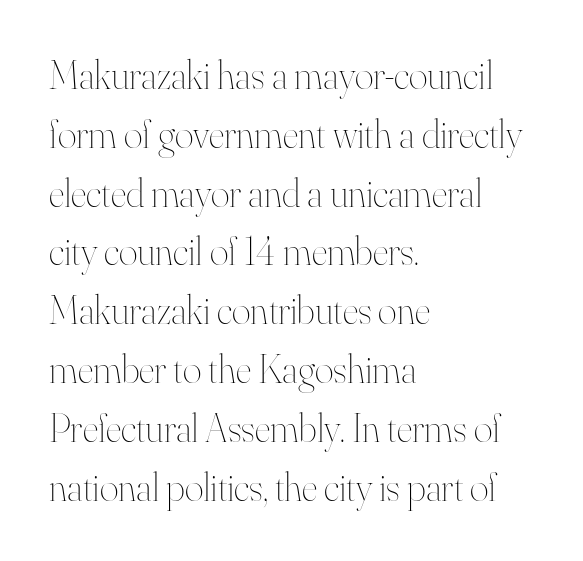
{"italic": "no", "bold": "no", "weight": "thin", "width": "normal", "stroke_contrast": "high", "x_height": "small", "monospaced": "no", "underline": "no", "align": "left", "line_spacing": "normal", "line_spacing_ratio": 1.47, "letter_spacing": "normal", "letter_spacing_em": 0.0, "glyph_px": 40}
